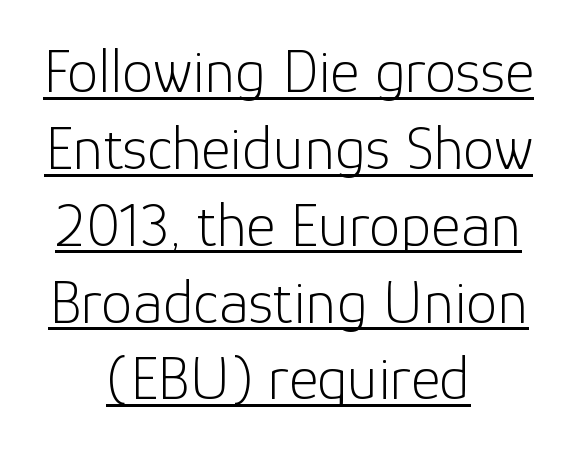
Q: Is the text bold? A: No.
Q: Is the text italic (slanted)? A: No, it is upright.
Q: Is the typeface a serif or a sans-serif typeface? A: Sans-serif.
Q: Is the text underlined? A: Yes.
Q: How is the paragraph aligned? A: Centered.
Q: Is the spacing between letters normal or unusually wide? A: Normal.
Q: Width (condensed, normal, or wide)? A: Normal.
Q: Stroke contrast? A: Low.
Q: x-height? A: Medium.
Q: Monospaced? A: No.
